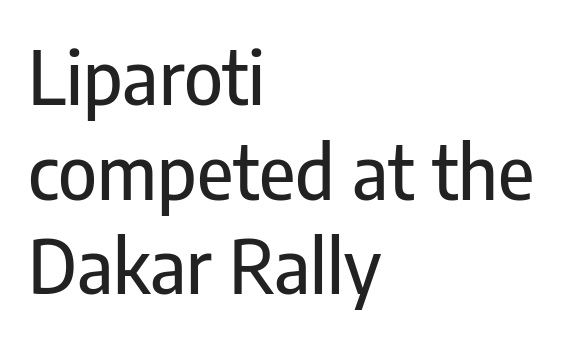
The image shows 74 px condensed sans-serif type, upright; set left-aligned, normal line spacing (1.28x), normal letter spacing, not underlined; low stroke contrast and a medium x-height.
